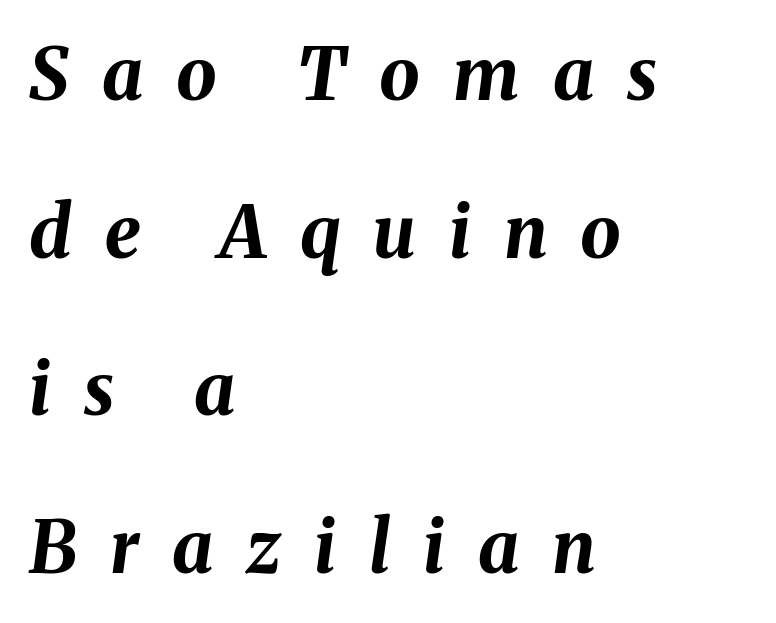
{"italic": "yes", "lean": "right", "slant_degrees": 8, "bold": "yes", "weight": "bold", "width": "normal", "stroke_contrast": "medium", "x_height": "medium", "monospaced": "no", "underline": "no", "align": "left", "line_spacing": "loose", "line_spacing_ratio": 2.19, "letter_spacing": "wide", "letter_spacing_em": 0.46, "glyph_px": 72}
